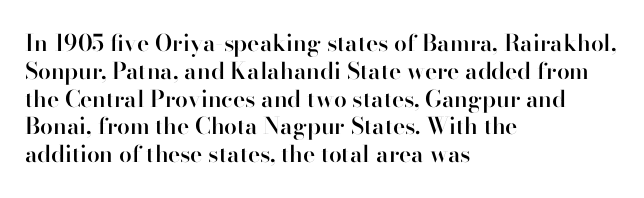
Q: Is the text bold? A: Semi-bold.
Q: Is the text italic (slanted)? A: No, it is upright.
Q: Is the text underlined? A: No.
Q: How is the paragraph aligned? A: Left-aligned.
Q: Is the spacing between letters normal or unusually wide? A: Normal.
